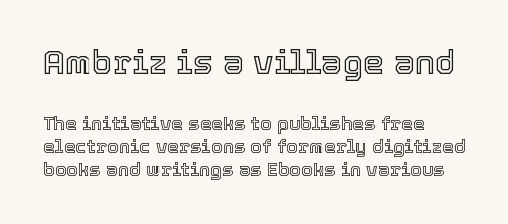
The image shows 34 px text type, upright; set line spacing 1.22x, normal letter spacing, not underlined; the first (top) block is 1.79x larger; a medium x-height.
